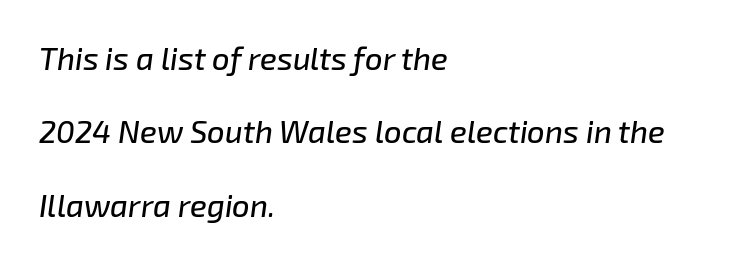
Q: Is the text italic (slanted)? A: Yes, it leans right by about 8 degrees.
Q: Is the text underlined? A: No.
Q: How is the paragraph aligned? A: Left-aligned.
Q: Is the spacing between letters normal or unusually wide? A: Normal.
Q: Is the spacing between lines tight, normal or loose? A: Loose.
Q: Width (condensed, normal, or wide)? A: Normal.
Q: Stroke contrast? A: Low.
Q: x-height? A: Medium.
Q: Monospaced? A: No.
